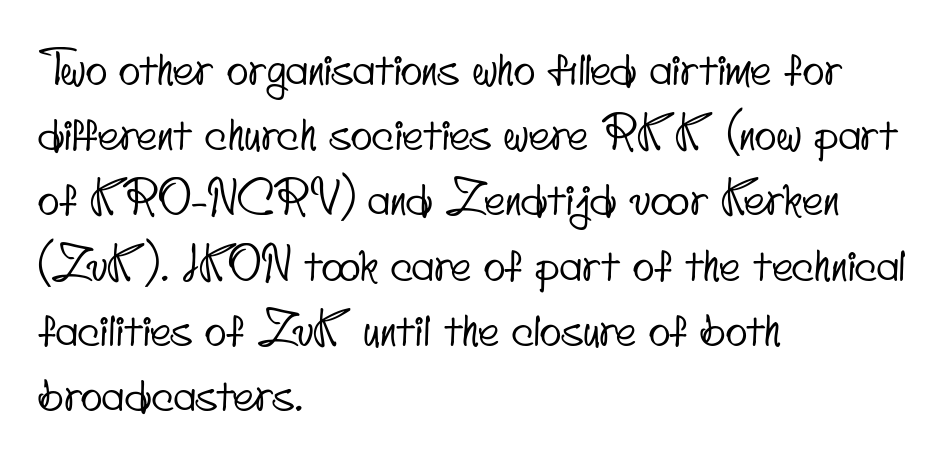
Q: Is the typeface a serif or a sans-serif typeface? A: Sans-serif.
Q: Is the text underlined? A: No.
Q: How is the paragraph aligned? A: Left-aligned.
Q: Is the spacing between letters normal or unusually wide? A: Normal.
Q: Is the spacing between lines tight, normal or loose? A: Normal.
Q: Width (condensed, normal, or wide)? A: Condensed.
Q: Stroke contrast? A: Low.
Q: x-height? A: Small.
Q: Monospaced? A: No.
